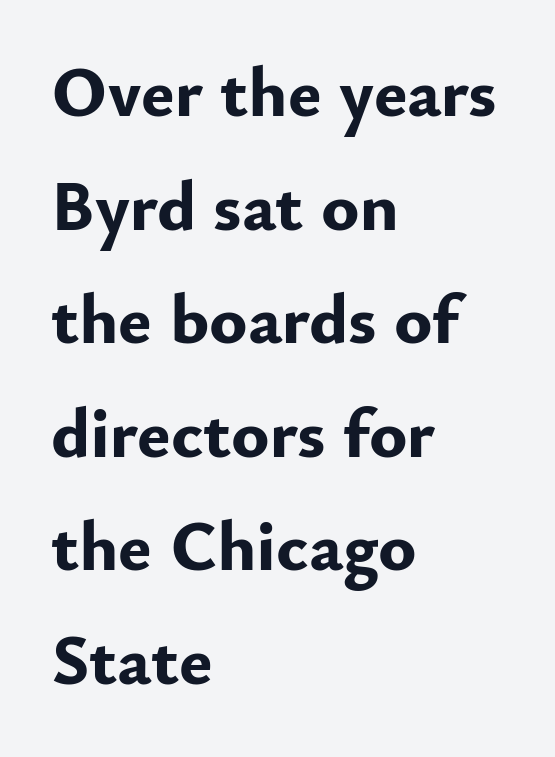
Q: Is the text bold? A: Yes.
Q: Is the text italic (slanted)? A: No, it is upright.
Q: Is the typeface a serif or a sans-serif typeface? A: Sans-serif.
Q: Is the text underlined? A: No.
Q: How is the paragraph aligned? A: Left-aligned.
Q: Is the spacing between letters normal or unusually wide? A: Normal.
Q: Is the spacing between lines tight, normal or loose? A: Normal.
Q: Width (condensed, normal, or wide)? A: Normal.
Q: Stroke contrast? A: Low.
Q: x-height? A: Small.
Q: Monospaced? A: No.
